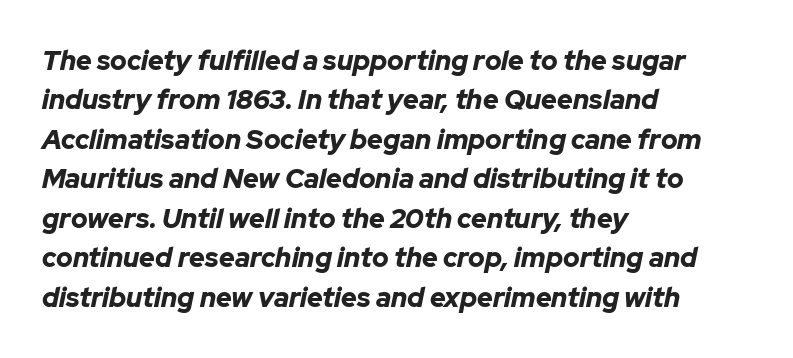
The image shows 27 px bold type, italic (leaning right); set left-aligned, normal line spacing (1.46x), normal letter spacing, not underlined.
